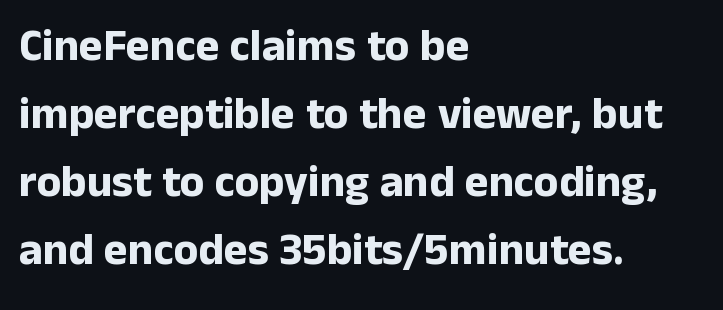
The letters are bold, with thick, heavy strokes. The glyphs are unaccompanied by any horizontal stroke below them. Character widths vary here, with narrow letters taking less room than wide ones. Every stem runs plumb, perpendicular to the baseline.
